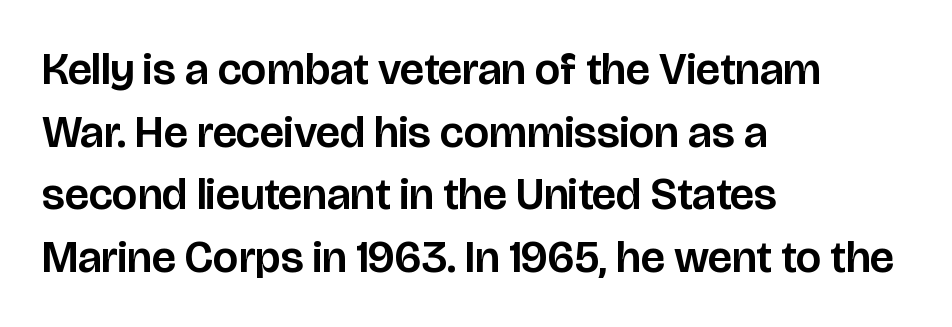
Q: Is the text italic (slanted)? A: No, it is upright.
Q: Is the typeface a serif or a sans-serif typeface? A: Sans-serif.
Q: Is the text underlined? A: No.
Q: How is the paragraph aligned? A: Left-aligned.
Q: Is the spacing between letters normal or unusually wide? A: Normal.
Q: Is the spacing between lines tight, normal or loose? A: Normal.
Q: Width (condensed, normal, or wide)? A: Normal.
Q: Stroke contrast? A: Low.
Q: x-height? A: Large.
Q: Monospaced? A: No.
